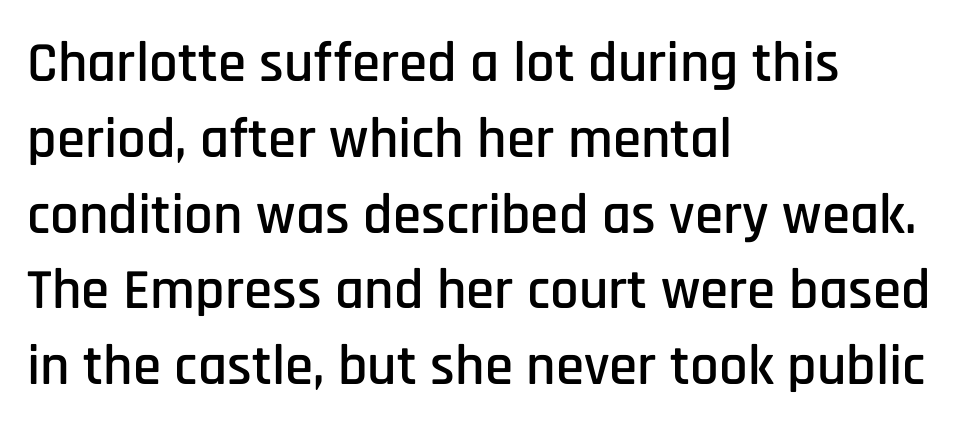
The image shows 57 px condensed sans-serif type, upright; set left-aligned, normal line spacing (1.33x), normal letter spacing, not underlined; low stroke contrast and a large x-height.
